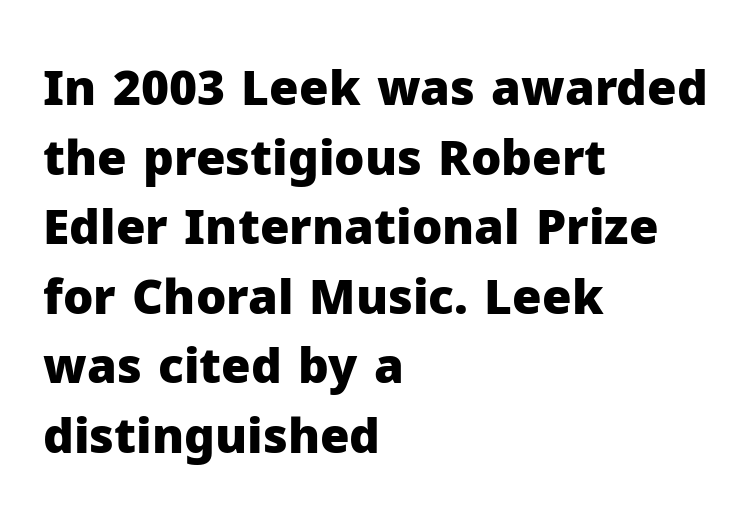
The image shows 48 px heavy sans-serif type, upright; set left-aligned, normal line spacing (1.45x), normal letter spacing, not underlined; low stroke contrast and a medium x-height.
